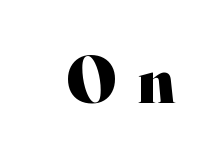
Vertical strokes here are truly vertical. Strong, thick strokes mark this as bold type. What stands out about the letter spacing? Its width — letters are far apart. The passage shown is typeset with a serif family. Quick note: underline off. Proportional: the letters do not fall into vertical columns.
